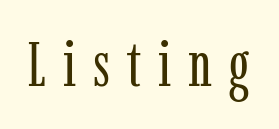
{"serif": "yes", "italic": "no", "bold": "no", "weight": "regular", "width": "condensed", "stroke_contrast": "low", "x_height": "medium", "monospaced": "no", "underline": "no", "letter_spacing": "wide", "letter_spacing_em": 0.27, "glyph_px": 62}
